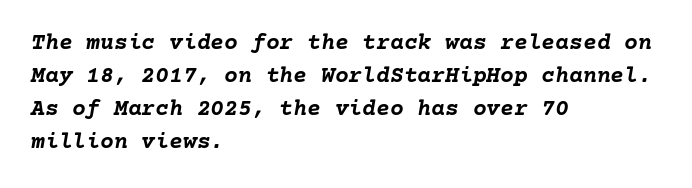
Q: Is the text bold? A: Yes.
Q: Is the text italic (slanted)? A: Yes, it leans right by about 10 degrees.
Q: Is the text underlined? A: No.
Q: How is the paragraph aligned? A: Left-aligned.
Q: Is the spacing between letters normal or unusually wide? A: Normal.
Q: Is the spacing between lines tight, normal or loose? A: Normal.
